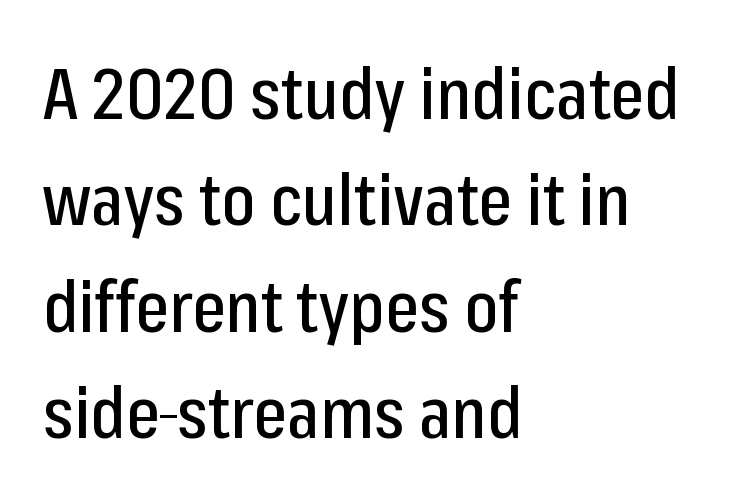
{"serif": "no", "italic": "no", "width": "condensed", "stroke_contrast": "low", "x_height": "medium", "monospaced": "no", "underline": "no", "align": "left", "line_spacing": "normal", "line_spacing_ratio": 1.5, "letter_spacing": "normal", "letter_spacing_em": 0.0, "glyph_px": 71}
